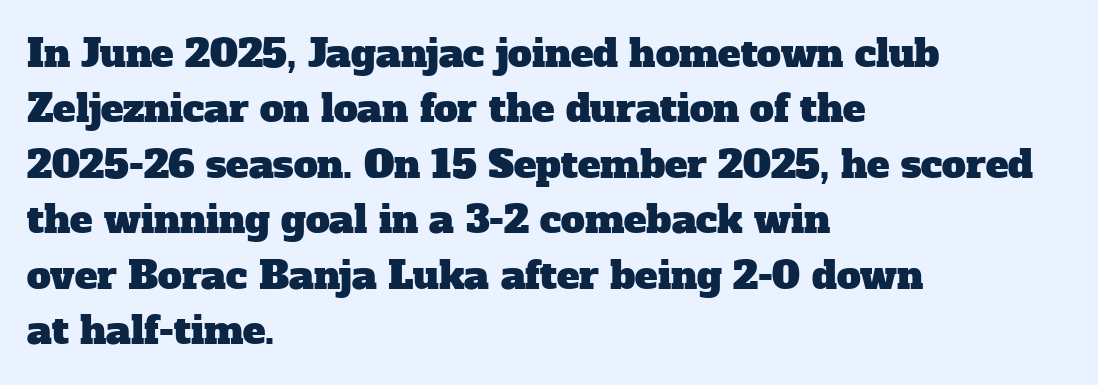
{"serif": "yes", "width": "normal", "stroke_contrast": "low", "x_height": "medium", "monospaced": "no", "underline": "no", "align": "left", "line_spacing": "normal", "line_spacing_ratio": 1.46, "letter_spacing": "normal", "letter_spacing_em": 0.0, "glyph_px": 38}
